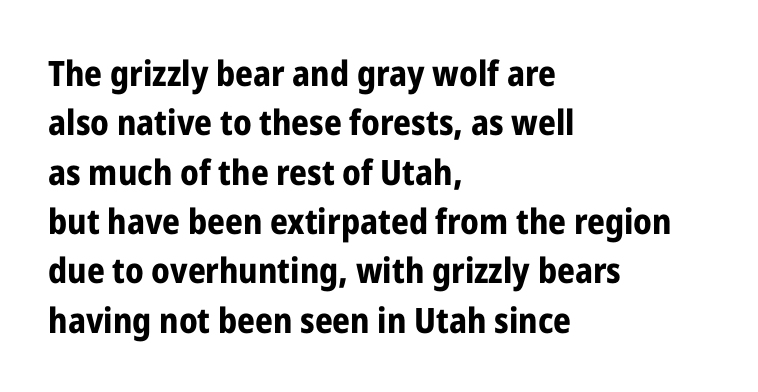
{"serif": "no", "italic": "no", "bold": "yes", "weight": "bold", "width": "condensed", "stroke_contrast": "low", "x_height": "medium", "monospaced": "no", "underline": "no", "align": "left", "line_spacing": "normal", "line_spacing_ratio": 1.41, "letter_spacing": "normal", "letter_spacing_em": 0.0, "glyph_px": 35}
